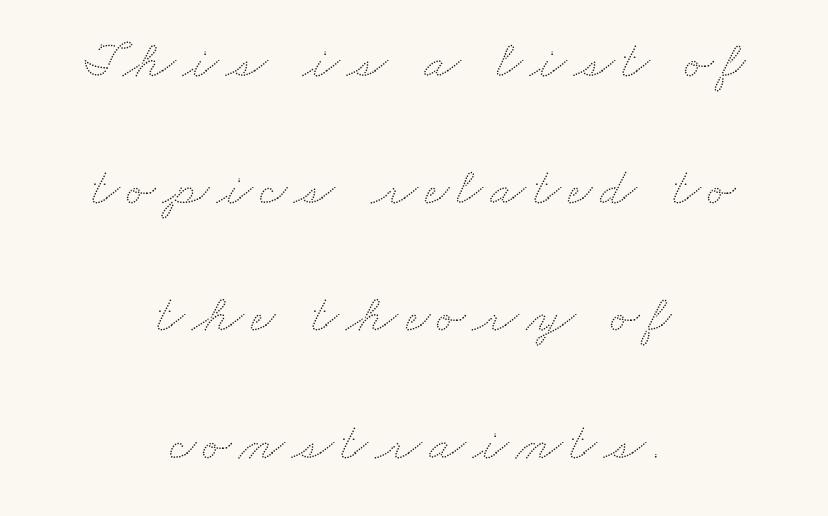
This rendering features lettering with no underline. Every row of glyphs is offset so its center matches the block's center. Airy leading. Here the designer chose a conventional face with non-uniform glyph widths.
